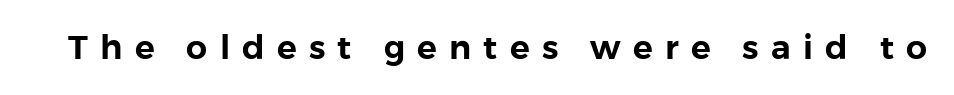
Posture: upright roman. Bare-footed words on every line. Proportional: the letters do not fall into vertical columns. Inter-character spacing is expanded well beyond the font's built-in metrics. Nope, no serifs anywhere on these letters.
